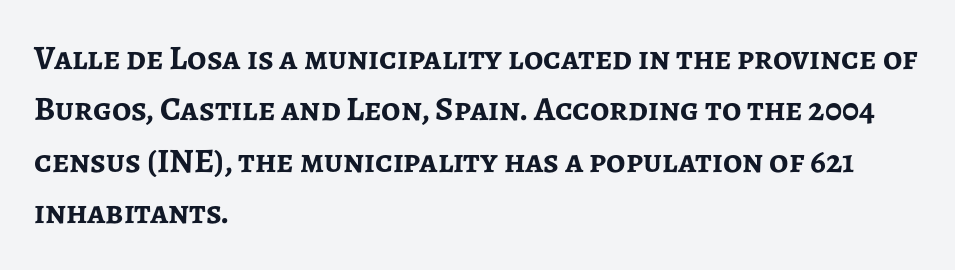
These lines are rendered in a variable-pitch font. This rendering uses left alignment, leaving the right contour irregular. When letters stand straight like this, we call the style roman or upright. Decoration check: the copy has no underline. Horizontal bands of white between lines are of average thickness. Weight: bold.
